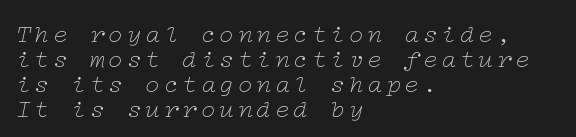
Regarding leading, the lines here are crowded together. One-word summary of the alignment: left. The area under the type is left untouched. The strokes are not fattened; the text isn't bold. Designer's note — italics engaged.
